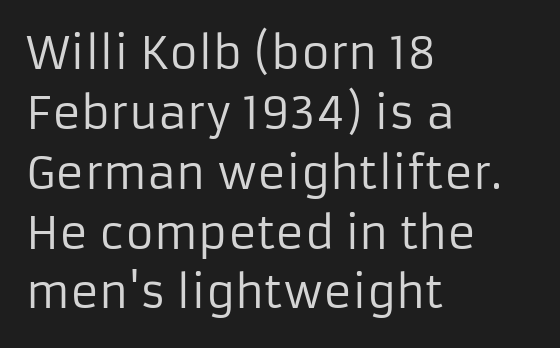
The image shows 44 px regular-weight sans-serif type, upright; set left-aligned, normal line spacing (1.36x), normal letter spacing, not underlined; low stroke contrast and a medium x-height.
